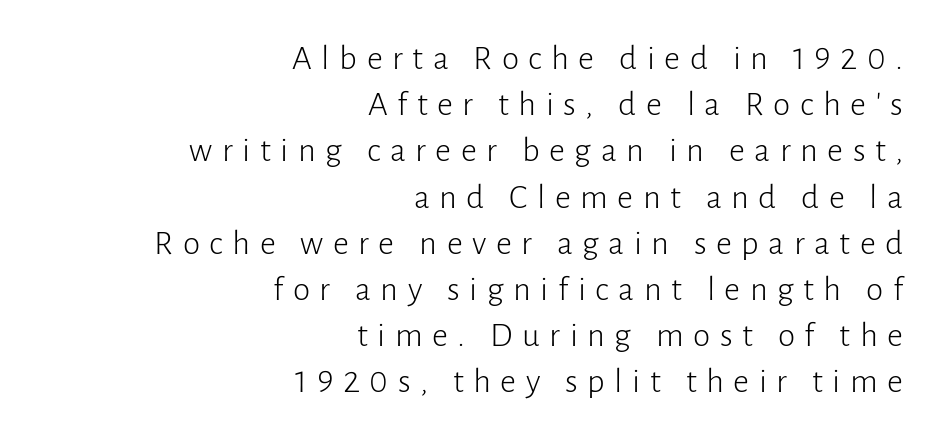
{"serif": "no", "italic": "no", "bold": "no", "weight": "light", "width": "normal", "stroke_contrast": "low", "x_height": "medium", "monospaced": "no", "underline": "no", "align": "right", "line_spacing": "normal", "line_spacing_ratio": 1.32, "letter_spacing": "wide", "letter_spacing_em": 0.27, "glyph_px": 35}
